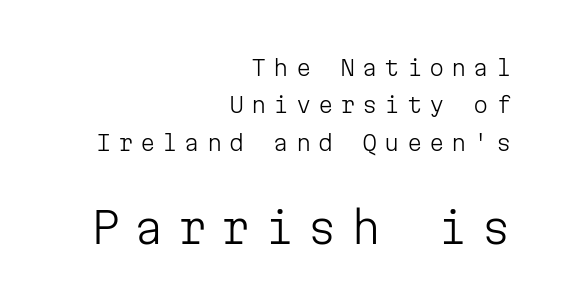
{"serif": "no", "italic": "no", "bold": "no", "weight": "light", "width": "normal", "stroke_contrast": "low", "x_height": "medium", "monospaced": "yes", "underline": "no", "align": "right", "line_spacing": "normal", "line_spacing_ratio": 1.7, "letter_spacing": "wide", "letter_spacing_em": 0.31, "larger_block": "second", "size_ratio": 1.95, "glyph_px": 43}
